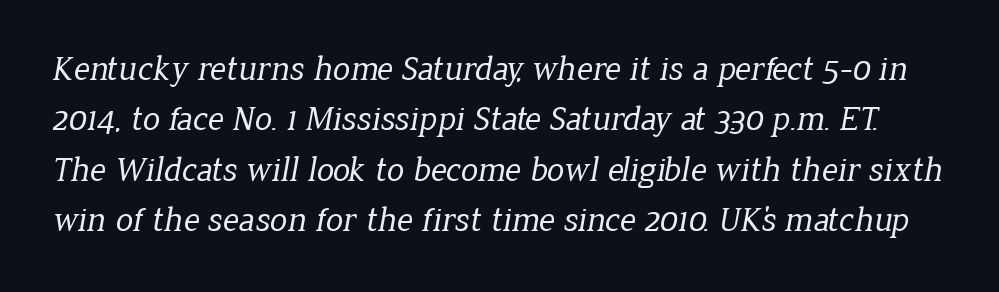
The image shows 35 px regular-weight serif type; set normal line spacing (1.44x), normal letter spacing, not underlined; low stroke contrast and a medium x-height.
